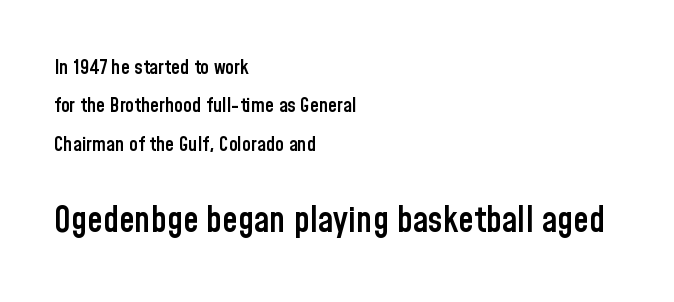
The image shows 35 px semibold, condensed sans-serif type, upright; set left-aligned, loose line spacing (1.92x), normal letter spacing, not underlined; the second (bottom) block is 1.75x larger; low stroke contrast and a medium x-height.
